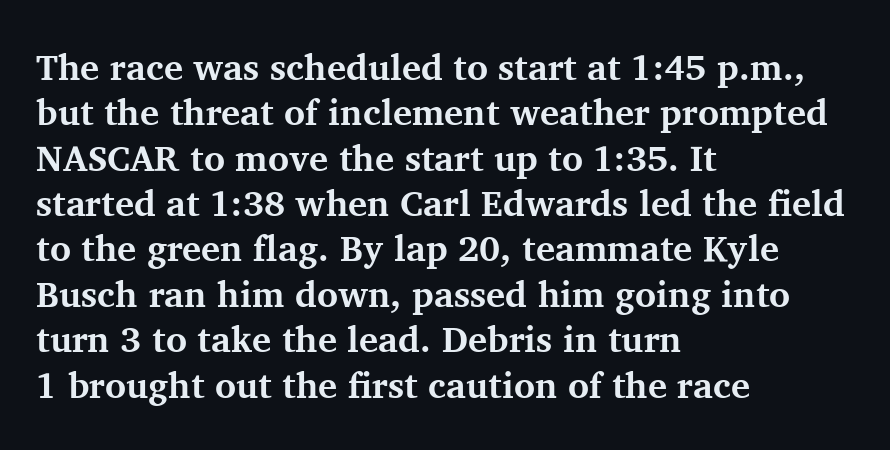
{"serif": "yes", "italic": "no", "bold": "yes", "weight": "bold", "width": "normal", "stroke_contrast": "medium", "x_height": "medium", "monospaced": "no", "underline": "no", "align": "left", "line_spacing": "normal", "line_spacing_ratio": 1.26, "letter_spacing": "normal", "letter_spacing_em": 0.0, "glyph_px": 36}
